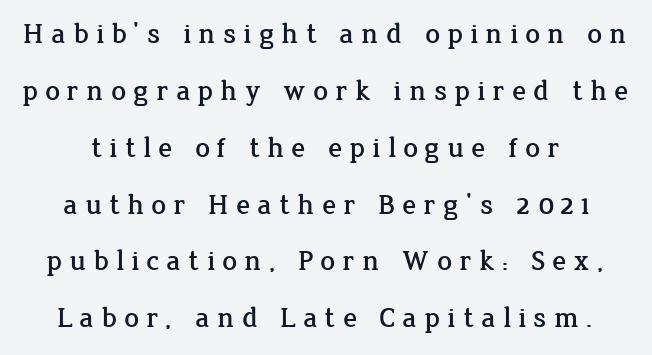
Q: Is the text italic (slanted)? A: No, it is upright.
Q: Is the typeface a serif or a sans-serif typeface? A: Serif.
Q: Is the text underlined? A: No.
Q: Is the spacing between letters normal or unusually wide? A: Unusually wide.
Q: Is the spacing between lines tight, normal or loose? A: Loose.
Q: Width (condensed, normal, or wide)? A: Normal.
Q: Stroke contrast? A: Low.
Q: x-height? A: Medium.
Q: Monospaced? A: No.
